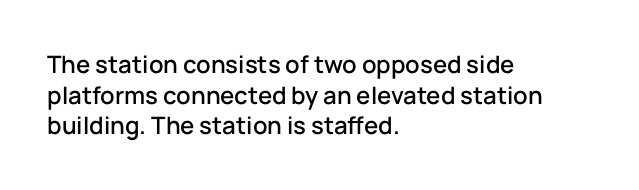
These lines stack with their left ends in a neat column. This sample uses plain, unmodified letter spacing. Rows of type keep a routine distance in the vertical direction. The glyphs are unaccompanied by any horizontal stroke below them. Vertical strokes here are truly vertical.
